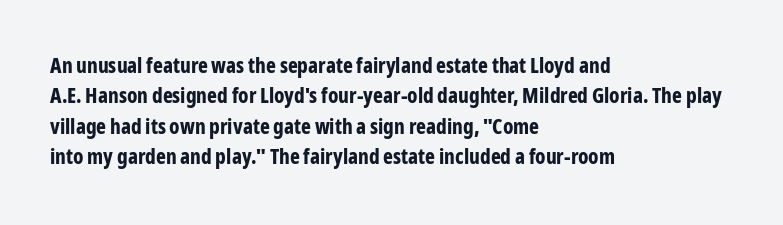
The image shows 21 px bold type, upright; set left-aligned, normal line spacing (1.45x), normal letter spacing, not underlined.
